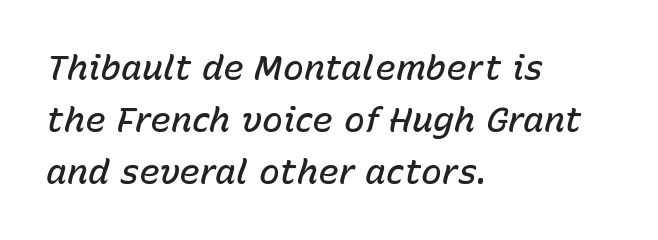
Stroke thickness is moderately raised; the sample reads as semibold. The face used here is proportionally spaced, like ordinary book or web type. The lettering tilts uniformly, giving the passage an italic look. Tracking here is standard; glyphs follow each other at the usual distance.
